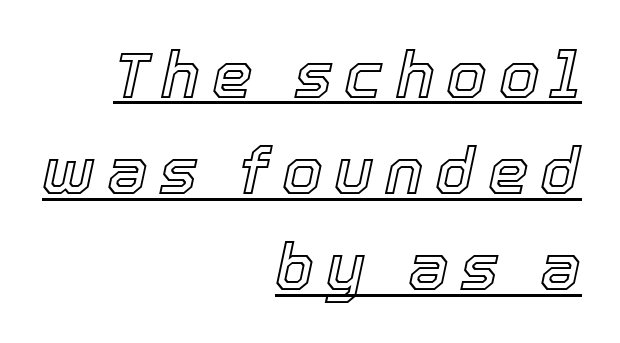
Note the varied advance widths — an 'i' is clearly narrower than an 'm'. What decoration does the sample have? An underline. Rendered with sloped, italic letterforms. Teacher's note: observe the even right margin — that is flush-right alignment.
